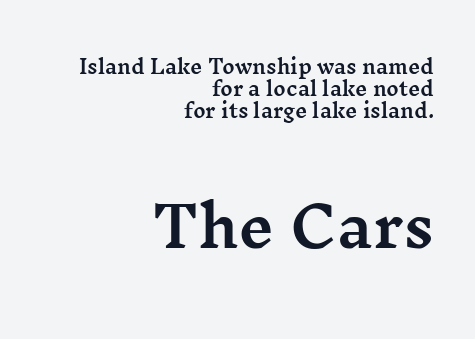
Anything drawn beneath the words? Only blank space. Top chunk: small. Bottom chunk: large. Casual observation: everything's shoved over to the right. Serif or sans? Serif — the stroke terminals have little feet.
